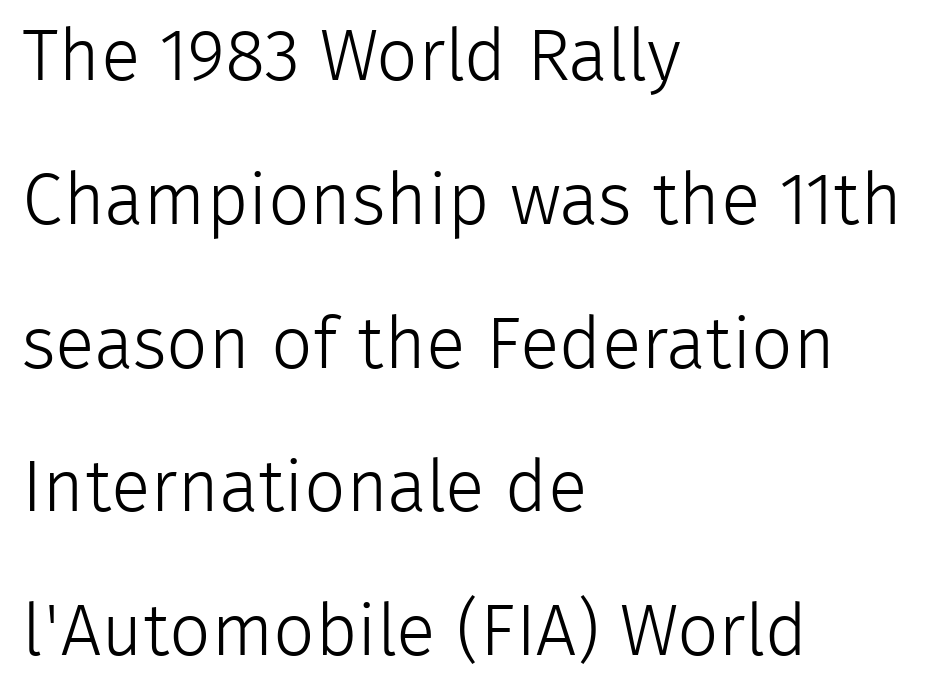
The image shows 73 px light sans-serif type, upright; set left-aligned, loose line spacing (1.97x), normal letter spacing, not underlined; low stroke contrast and a medium x-height.
